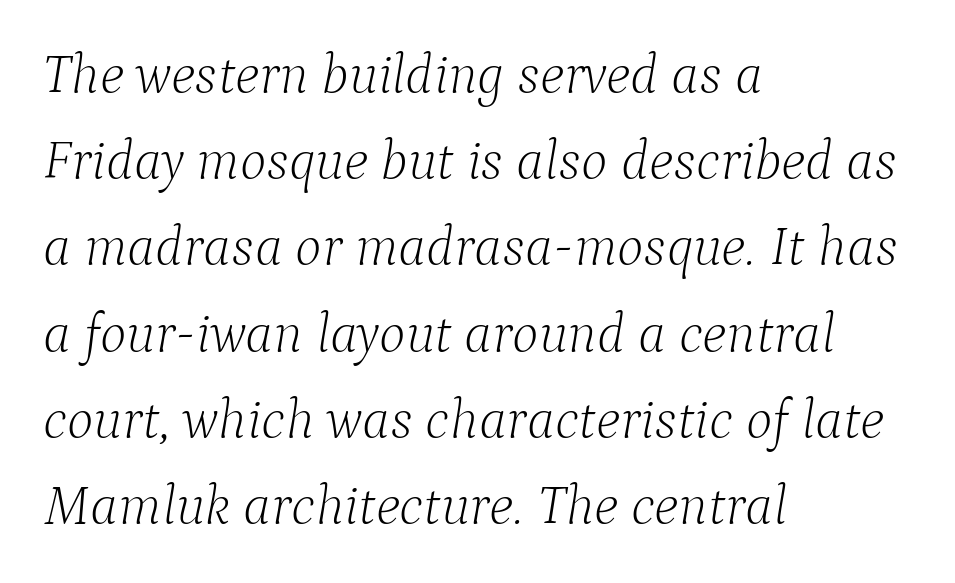
Would a proofreader flag this as italicized? Yes. Character widths vary here, with narrow letters taking less room than wide ones. A classic flush-left, rag-right setting is used for this passage. Weight: regular or lighter. A typesetter would call this leading conventional body-copy spacing.
